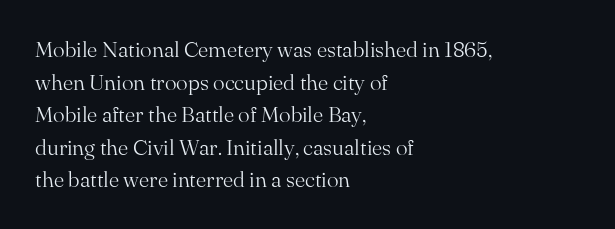
{"italic": "no", "bold": "no", "underline": "no", "align": "left", "line_spacing": "normal", "line_spacing_ratio": 1.48, "letter_spacing": "normal", "letter_spacing_em": 0.0, "glyph_px": 22}
